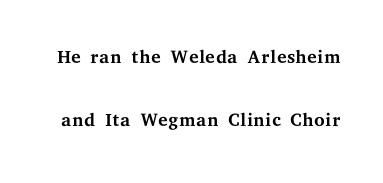
Q: Is the text bold? A: No.
Q: Is the text italic (slanted)? A: No, it is upright.
Q: Is the text underlined? A: No.
Q: Is the spacing between letters normal or unusually wide? A: Normal.
Q: Is the spacing between lines tight, normal or loose? A: Loose.
